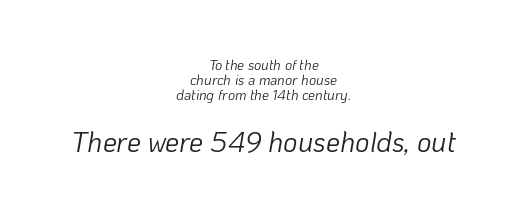
Is there much room between lines? No — they nearly touch. Character widths vary here, with narrow letters taking less room than wide ones. Tracking value appears to be zero — textbook default spacing. Short and long lines alike share a common midpoint. No heavy texture on the line: the type isn't bold.
